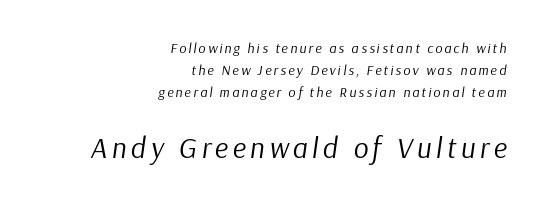
How would I describe the line gaps? Plain and ordinary. These lines are rendered in a variable-pitch font. Words float on clear page, feet unadorned. Here the second block reads like a headline and the first like body copy. Every row of glyphs terminates at an identical x-position on the right.
